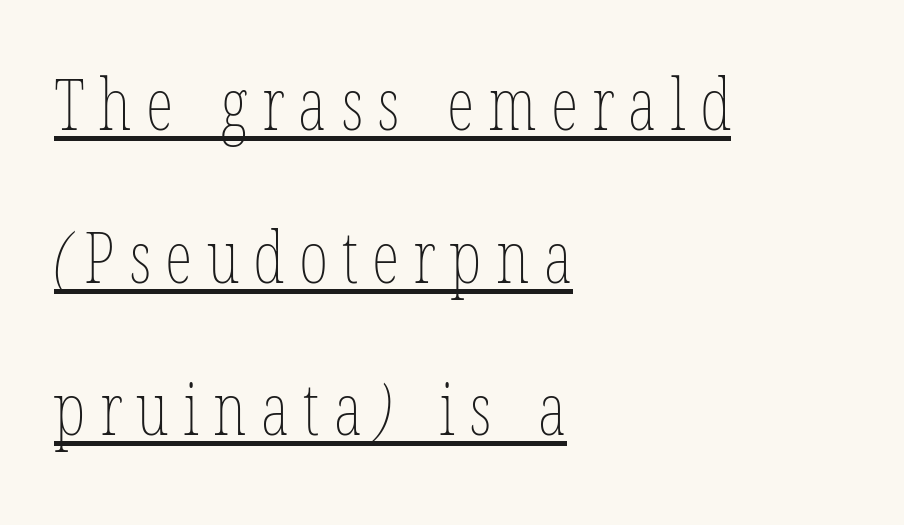
Look at the tracking — it's clearly loosened, letters drifting apart. Does the copy run flush right? No — it runs flush left. Students, observe the line beneath the letters — that is underlining. Notice the wide empty band between every row — that's loose leading. The rendering uses natural spacing where letterforms have individual widths. Nothing heavy about these letters — not bold at all.
